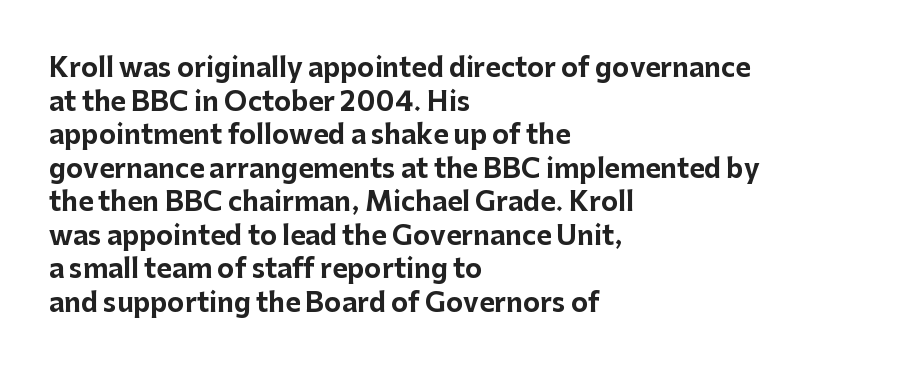
Q: Is the text bold? A: Yes.
Q: Is the text italic (slanted)? A: No, it is upright.
Q: Is the text underlined? A: No.
Q: How is the paragraph aligned? A: Left-aligned.
Q: Is the spacing between letters normal or unusually wide? A: Normal.
Q: Is the spacing between lines tight, normal or loose? A: Normal.
